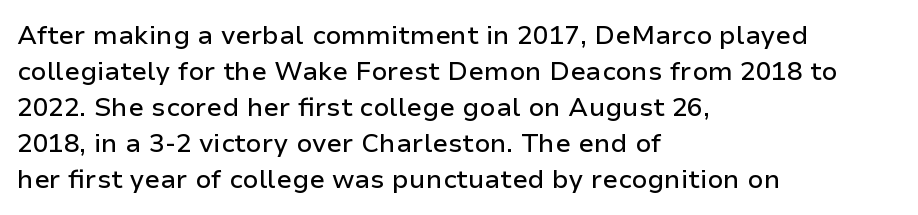
{"italic": "no", "underline": "no", "align": "left", "line_spacing": "normal", "line_spacing_ratio": 1.38, "letter_spacing": "normal", "letter_spacing_em": 0.0, "glyph_px": 26}
